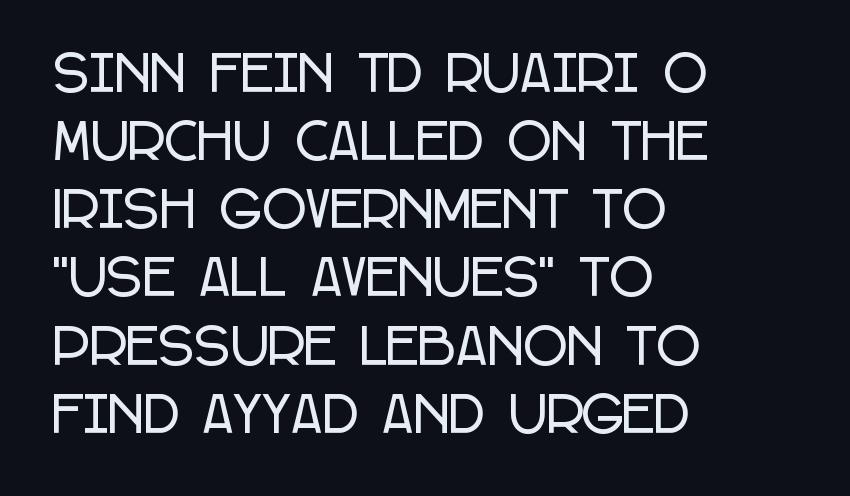
Q: Is the text italic (slanted)? A: No, it is upright.
Q: Is the typeface a serif or a sans-serif typeface? A: Sans-serif.
Q: Is the text underlined? A: No.
Q: How is the paragraph aligned? A: Left-aligned.
Q: Is the spacing between letters normal or unusually wide? A: Normal.
Q: Is the spacing between lines tight, normal or loose? A: Normal.
Q: Width (condensed, normal, or wide)? A: Condensed.
Q: Stroke contrast? A: Low.
Q: x-height? A: Large.
Q: Monospaced? A: No.
